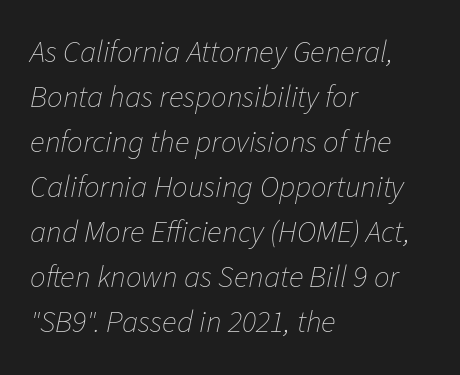
{"italic": "yes", "lean": "right", "slant_degrees": 11, "bold": "no", "weight": "thin", "width": "normal", "stroke_contrast": "low", "x_height": "medium", "monospaced": "no", "underline": "no", "align": "left", "line_spacing": "normal", "line_spacing_ratio": 1.45, "letter_spacing": "normal", "letter_spacing_em": 0.0, "glyph_px": 31}
